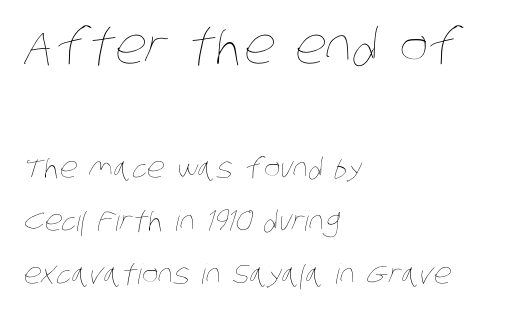
Q: Is the text bold? A: No.
Q: Is the text underlined? A: No.
Q: How is the paragraph aligned? A: Left-aligned.
Q: Is the spacing between letters normal or unusually wide? A: Normal.
Q: Which block of text is set in a larger size, the first (top) or the second (bottom)? A: The first (top) one.
Q: Width (condensed, normal, or wide)? A: Condensed.
Q: Stroke contrast? A: Low.
Q: x-height? A: Large.
Q: Monospaced? A: No.
